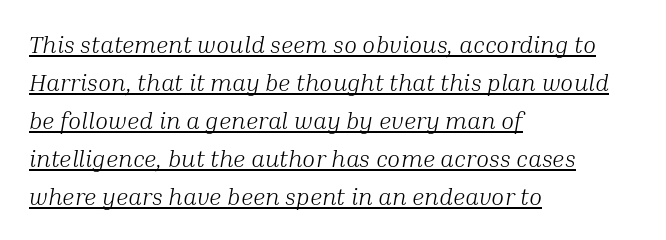
The image shows 24 px text type, italic (leaning right); set left-aligned, normal line spacing (1.58x), normal letter spacing, underlined.
